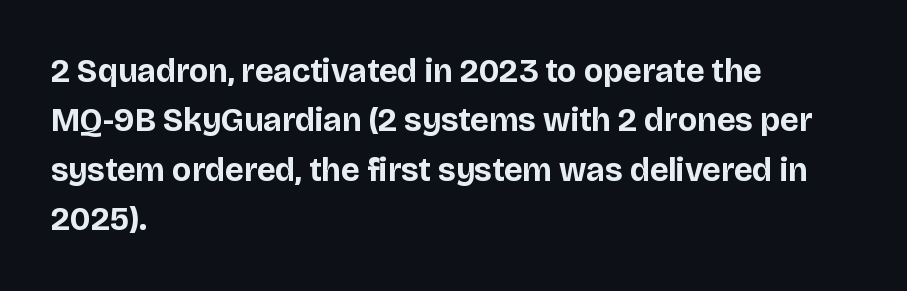
The image shows 33 px bold sans-serif type, upright; set left-aligned, normal line spacing (1.5x), normal letter spacing, not underlined; low stroke contrast and a large x-height.
